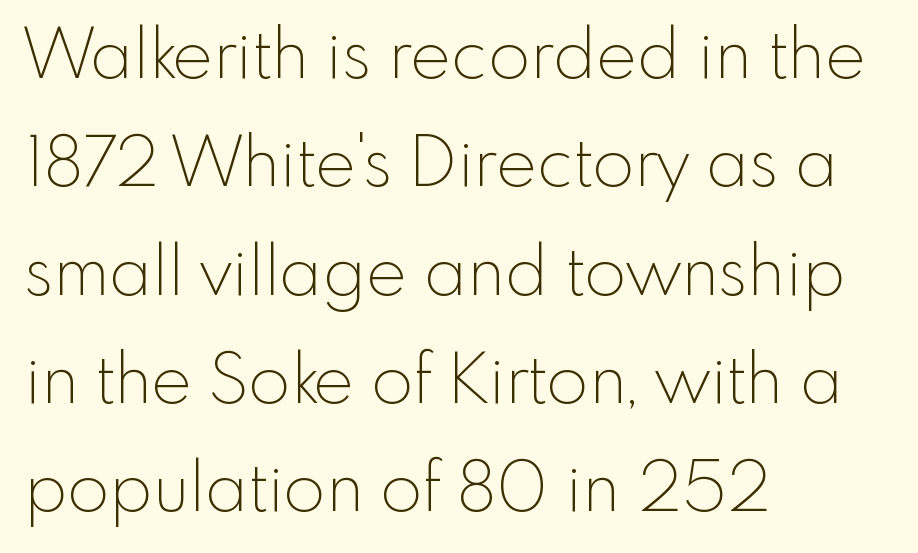
{"serif": "no", "italic": "no", "bold": "no", "weight": "thin", "width": "normal", "x_height": "small", "monospaced": "no", "underline": "no", "align": "left", "line_spacing": "normal", "line_spacing_ratio": 1.57, "letter_spacing": "normal", "letter_spacing_em": 0.0, "glyph_px": 69}
